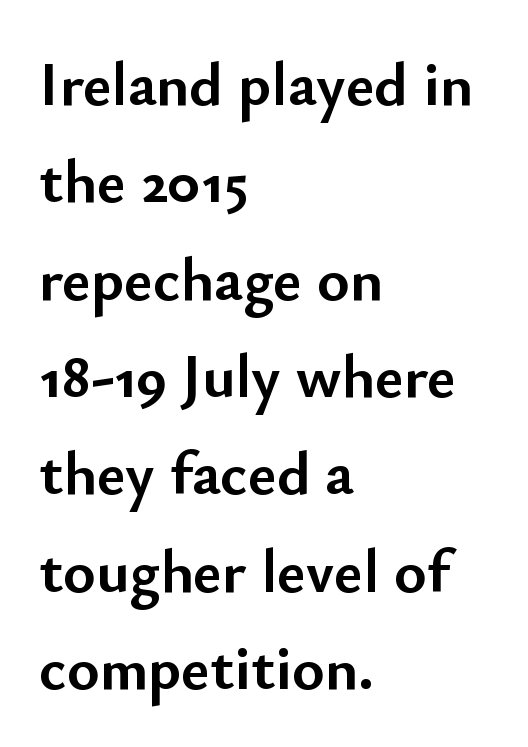
Q: Is the text bold? A: Yes.
Q: Is the text italic (slanted)? A: No, it is upright.
Q: Is the typeface a serif or a sans-serif typeface? A: Sans-serif.
Q: Is the text underlined? A: No.
Q: How is the paragraph aligned? A: Left-aligned.
Q: Is the spacing between letters normal or unusually wide? A: Normal.
Q: Is the spacing between lines tight, normal or loose? A: Normal.
Q: Width (condensed, normal, or wide)? A: Normal.
Q: Stroke contrast? A: Low.
Q: x-height? A: Small.
Q: Monospaced? A: No.
